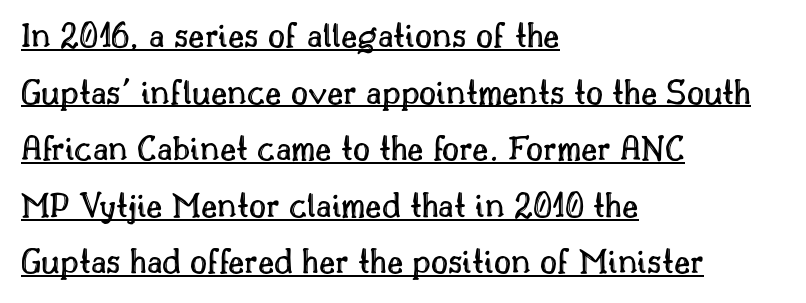
{"italic": "no", "width": "normal", "x_height": "small", "monospaced": "no", "underline": "yes", "align": "left", "line_spacing": "normal", "line_spacing_ratio": 1.53, "letter_spacing": "normal", "letter_spacing_em": 0.0, "glyph_px": 37}
